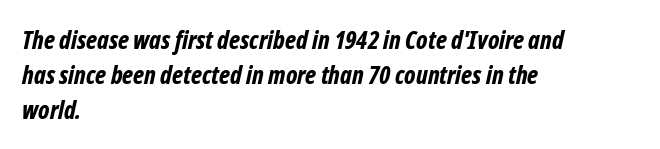
The image shows 25 px bold type, italic (leaning right); set left-aligned, normal line spacing (1.4x), normal letter spacing, not underlined.
